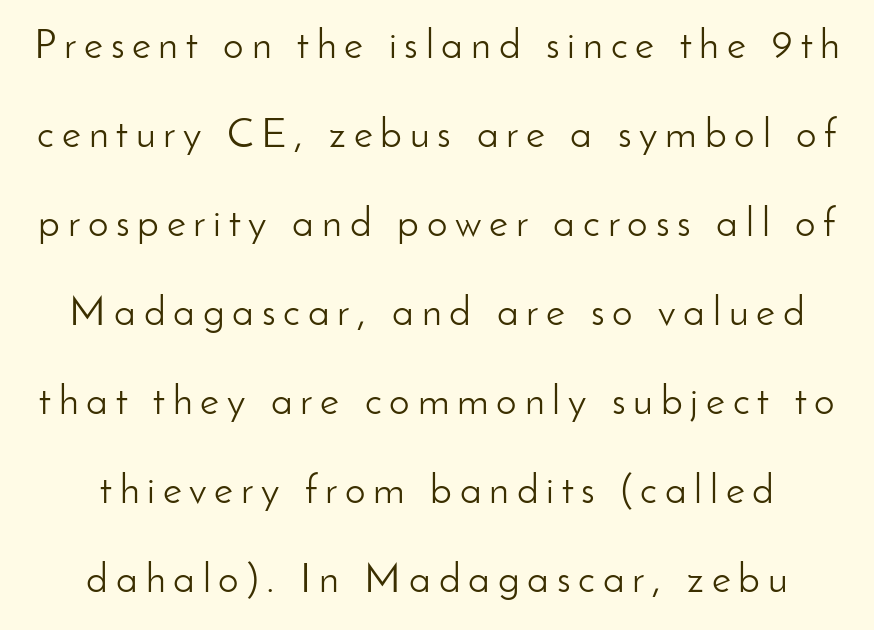
{"serif": "no", "italic": "no", "bold": "no", "weight": "light", "width": "normal", "stroke_contrast": "low", "x_height": "small", "monospaced": "no", "underline": "no", "line_spacing": "loose", "line_spacing_ratio": 2.17, "glyph_px": 41}
